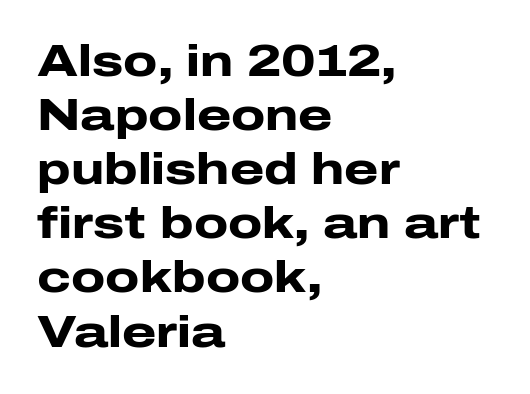
The image shows 44 px heavy, wide sans-serif type, upright; set left-aligned, line spacing 1.23x, normal letter spacing, not underlined; low stroke contrast and a medium x-height.
